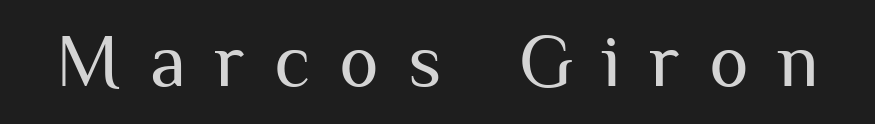
Summary of weight: not heavy and not bold. Each row of text sits above clean, open space. The lettering stays uniformly vertical, giving the passage a roman look. Examine the stroke ends and you'll find no serifs.
